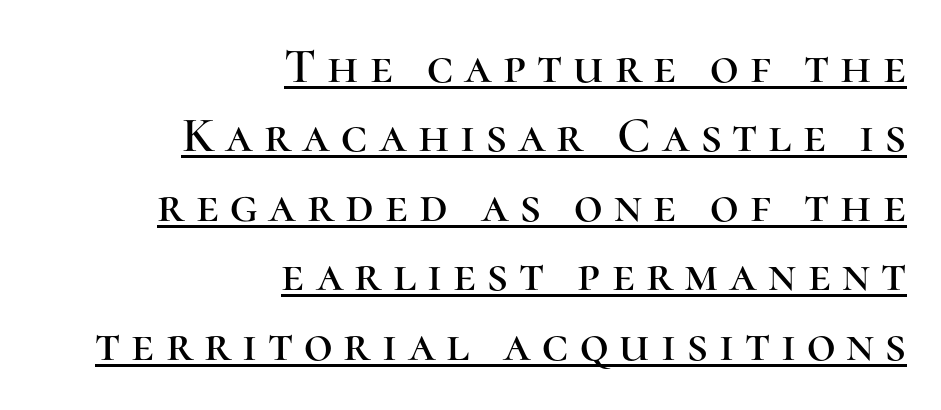
The image shows 50 px serif type, upright; set right-aligned, normal line spacing (1.39x), unusually wide letter spacing (+0.22 em), underlined; high stroke contrast and a medium x-height.
